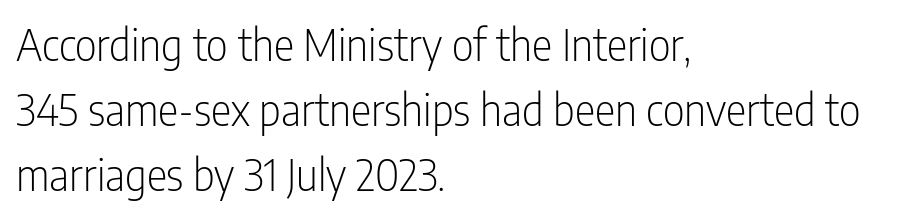
{"serif": "no", "italic": "no", "bold": "no", "weight": "light", "width": "condensed", "stroke_contrast": "low", "x_height": "medium", "monospaced": "no", "underline": "no", "align": "left", "line_spacing": "normal", "line_spacing_ratio": 1.51, "letter_spacing": "normal", "letter_spacing_em": 0.0, "glyph_px": 43}
